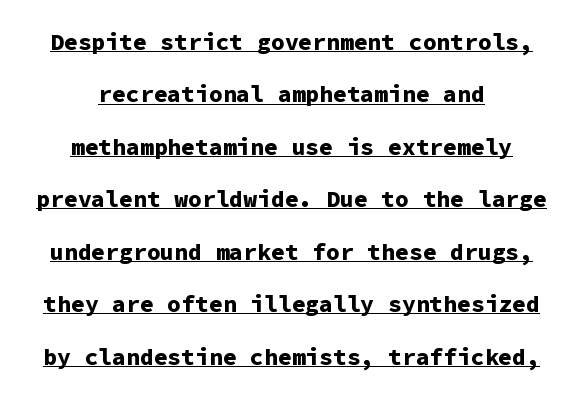
Q: Is the text bold? A: Yes.
Q: Is the text italic (slanted)? A: No, it is upright.
Q: Is the text underlined? A: Yes.
Q: How is the paragraph aligned? A: Centered.
Q: Is the spacing between letters normal or unusually wide? A: Normal.
Q: Is the spacing between lines tight, normal or loose? A: Loose.
